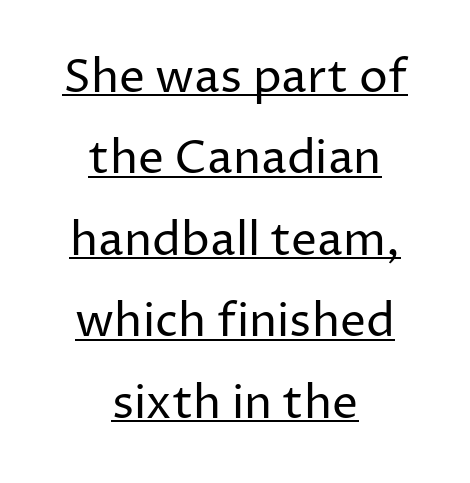
{"serif": "no", "italic": "no", "bold": "no", "weight": "regular", "width": "normal", "stroke_contrast": "low", "x_height": "medium", "monospaced": "no", "underline": "yes", "align": "center", "line_spacing_ratio": 1.77, "letter_spacing": "normal", "letter_spacing_em": 0.0, "glyph_px": 46}
